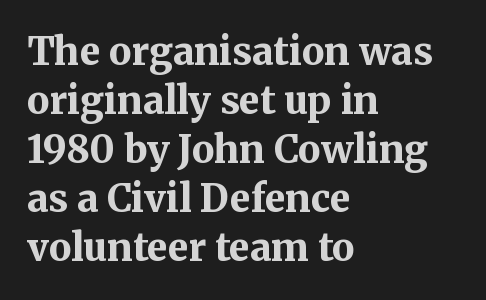
The words here are not underlined. This sample uses plain, unmodified letter spacing. The typesetter chose a ragged-right arrangement here. Italic: no, the glyphs are upright roman. Typographic density is high because the face is bold. The face used here is seriffed, in the tradition of book romans.
